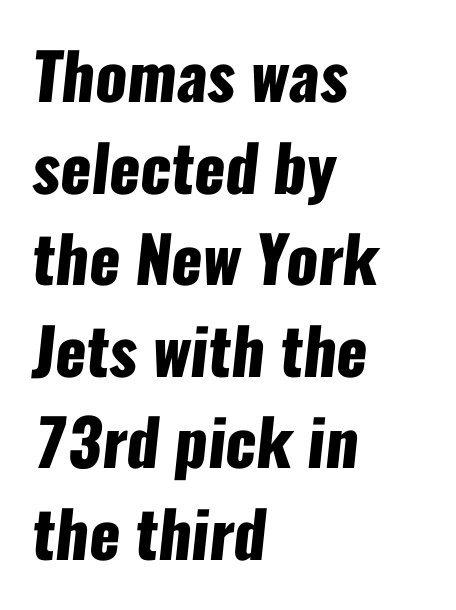
Any mark beneath the type? The region is blank. The letters advance in unequal steps, a hallmark of proportional type. In terms of leading, this rendering sits right in the middle. Glyph-to-glyph distance matches everyday printed text. Visually the block forms a straight wall on the left and a jagged coastline on the right.
